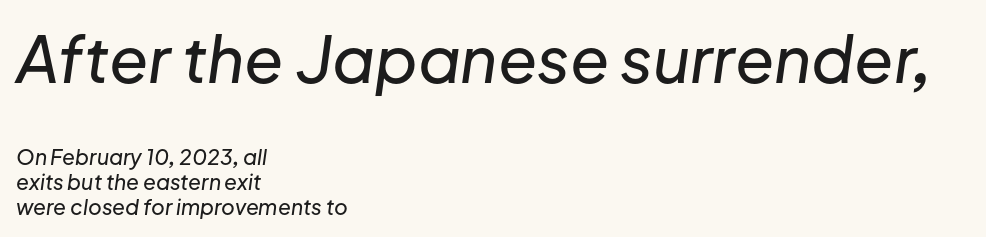
The image shows 64 px text type, italic (leaning right); set left-aligned, line spacing 1.19x, normal letter spacing, not underlined; the first (top) block is 3.05x larger; low stroke contrast and a medium x-height.
